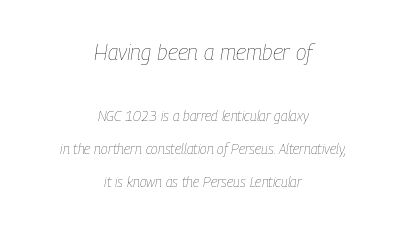
Q: Is the text bold? A: No.
Q: Is the text italic (slanted)? A: Yes, it leans right by about 9 degrees.
Q: Is the text underlined? A: No.
Q: How is the paragraph aligned? A: Centered.
Q: Is the spacing between letters normal or unusually wide? A: Normal.
Q: Is the spacing between lines tight, normal or loose? A: Loose.
Q: Which block of text is set in a larger size, the first (top) or the second (bottom)? A: The first (top) one.
